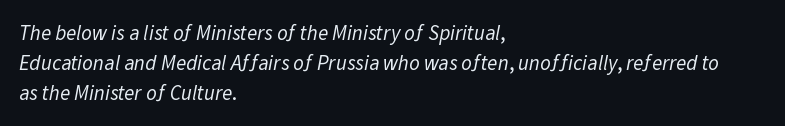
The image shows 21 px text type; set left-aligned, normal line spacing (1.43x), normal letter spacing, not underlined.
